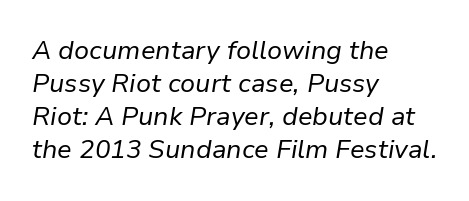
The image shows 26 px text type, italic (leaning right); set left-aligned, normal line spacing (1.27x), normal letter spacing, not underlined.
